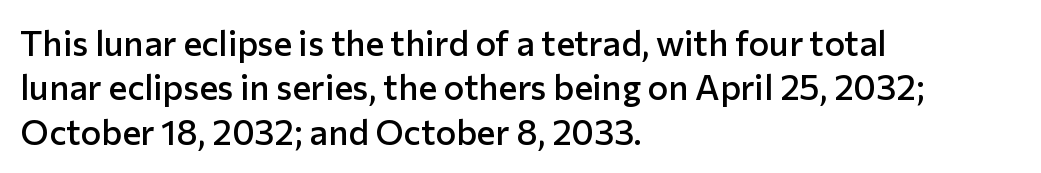
{"serif": "no", "italic": "no", "bold": "semi", "weight": "semibold", "width": "normal", "stroke_contrast": "low", "x_height": "medium", "monospaced": "no", "underline": "no", "align": "left", "line_spacing": "normal", "line_spacing_ratio": 1.27, "letter_spacing": "normal", "letter_spacing_em": 0.0, "glyph_px": 35}
